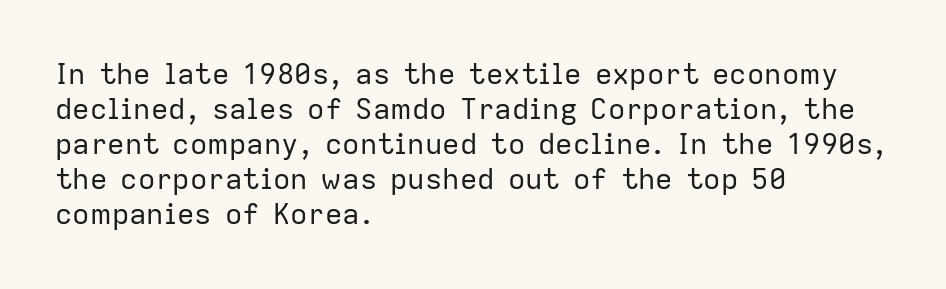
{"serif": "no", "italic": "no", "bold": "no", "weight": "regular", "width": "normal", "stroke_contrast": "low", "x_height": "medium", "monospaced": "no", "underline": "no", "align": "left", "line_spacing_ratio": 1.21, "letter_spacing": "normal", "letter_spacing_em": 0.0, "glyph_px": 29}
